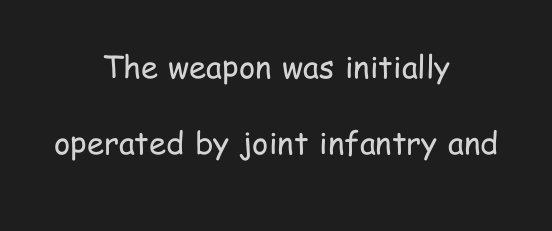
The font family rendered here belongs to the sans-serif group. Just letters on the line, the space beneath them empty. The space between consecutive lines is lavish. Note the varied advance widths — an 'i' is clearly narrower than an 'm'. Reading down the block, each line starts at a different indent, mirrored at its end.
